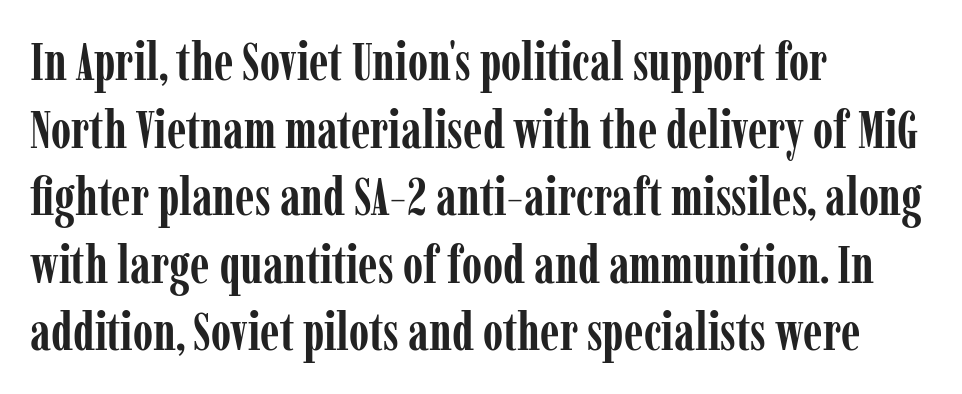
The image shows 52 px semibold, condensed serif type, upright; set left-aligned, normal line spacing (1.3x), normal letter spacing, not underlined; low stroke contrast and a medium x-height.
